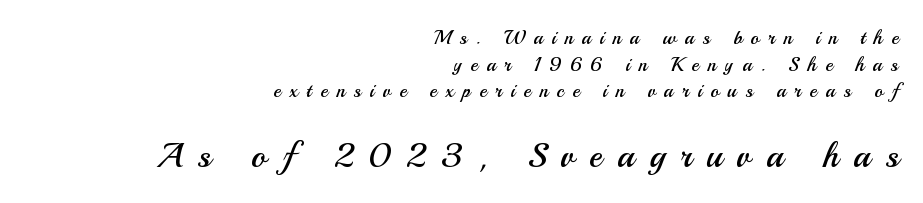
Q: Is the text bold? A: No.
Q: Is the text italic (slanted)? A: Yes.
Q: Is the typeface a serif or a sans-serif typeface? A: Sans-serif.
Q: Is the text underlined? A: No.
Q: How is the paragraph aligned? A: Right-aligned.
Q: Is the spacing between letters normal or unusually wide? A: Unusually wide.
Q: Is the spacing between lines tight, normal or loose? A: Normal.
Q: Which block of text is set in a larger size, the first (top) or the second (bottom)? A: The second (bottom) one.
Q: Width (condensed, normal, or wide)? A: Normal.
Q: Stroke contrast? A: Medium.
Q: x-height? A: Small.
Q: Monospaced? A: No.
